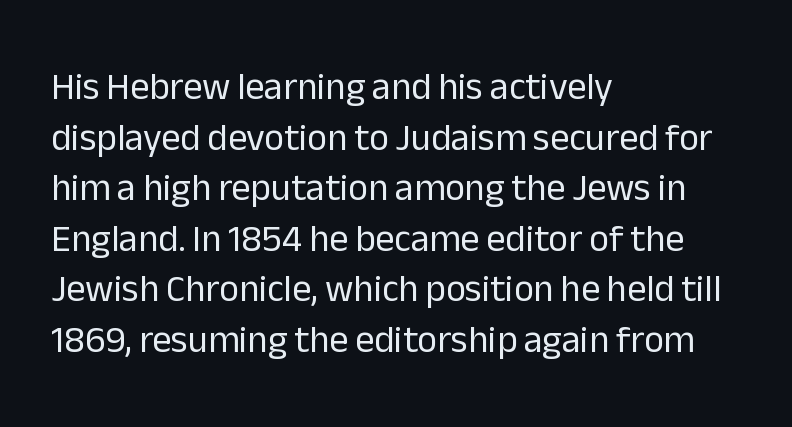
{"serif": "no", "italic": "no", "bold": "no", "weight": "regular", "width": "normal", "stroke_contrast": "low", "x_height": "medium", "monospaced": "no", "underline": "no", "align": "left", "line_spacing": "normal", "line_spacing_ratio": 1.33, "letter_spacing": "normal", "letter_spacing_em": 0.0, "glyph_px": 38}
